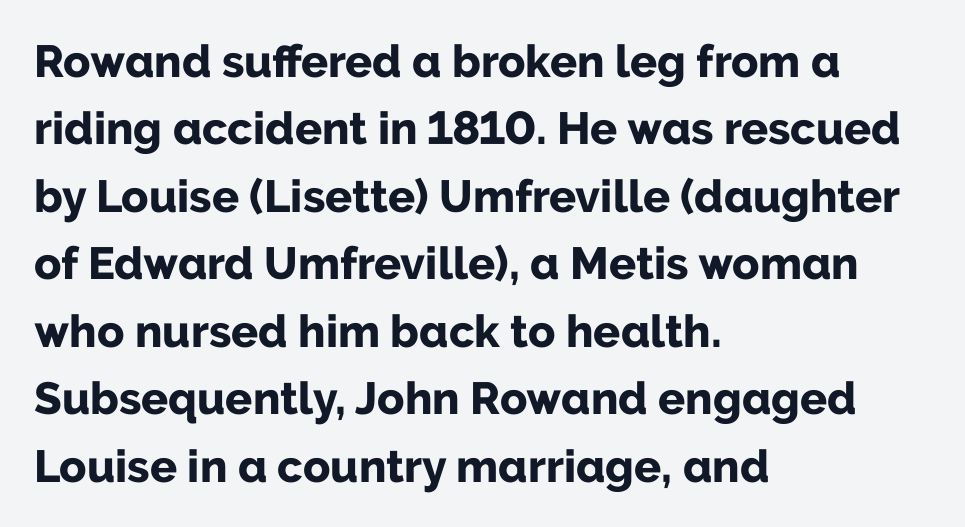
{"serif": "no", "italic": "no", "bold": "yes", "weight": "bold", "width": "normal", "stroke_contrast": "low", "x_height": "medium", "monospaced": "no", "underline": "no", "align": "left", "line_spacing": "normal", "line_spacing_ratio": 1.5, "letter_spacing": "normal", "letter_spacing_em": 0.0, "glyph_px": 45}
